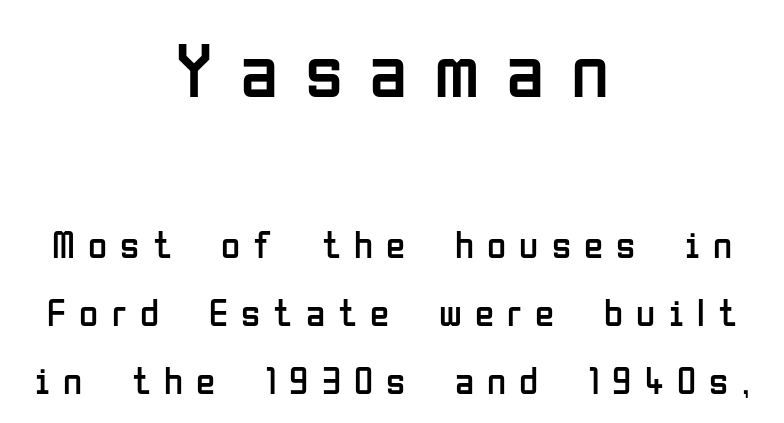
The image shows 78 px regular-weight, condensed sans-serif type, upright; set centered, line spacing 1.75x, unusually wide letter spacing (+0.34 em), not underlined; the first (top) block is 2.0x larger; low stroke contrast and a medium x-height.
